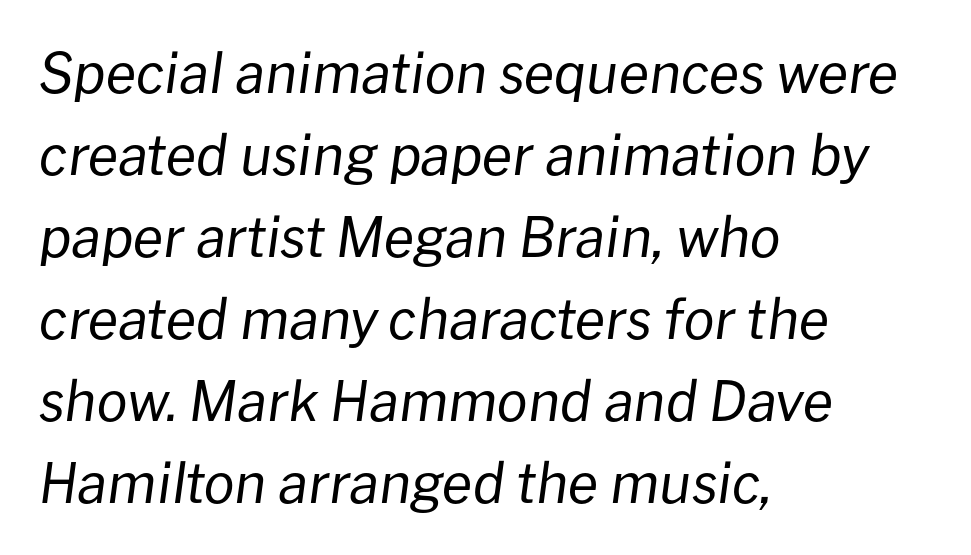
Q: Is the text bold? A: No.
Q: Is the text italic (slanted)? A: Yes, it leans right by about 8 degrees.
Q: Is the text underlined? A: No.
Q: How is the paragraph aligned? A: Left-aligned.
Q: Is the spacing between letters normal or unusually wide? A: Normal.
Q: Is the spacing between lines tight, normal or loose? A: Normal.
Q: Width (condensed, normal, or wide)? A: Normal.
Q: Stroke contrast? A: Low.
Q: x-height? A: Medium.
Q: Monospaced? A: No.
